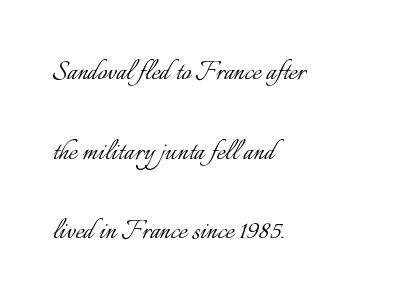
{"bold": "no", "weight": "light", "width": "normal", "stroke_contrast": "low", "x_height": "small", "monospaced": "no", "underline": "no", "align": "left", "line_spacing": "loose", "line_spacing_ratio": 2.41, "letter_spacing": "normal", "letter_spacing_em": 0.0, "glyph_px": 33}
